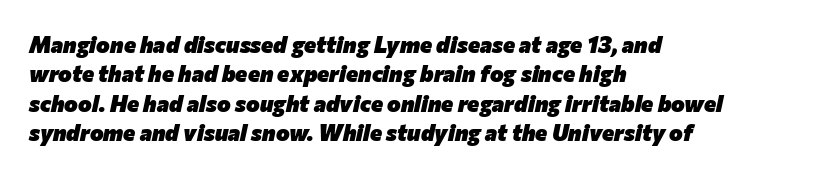
The letters sit at their default tracking, neither squeezed nor spread. Evenly set lines give the paragraph a standard silhouette. The glyphs are unaccompanied by any horizontal stroke below them. The face used here has the dense, thick strokes of a bold. The rag falls on the right side of this text block. Every character sits at an angle, as italics do.
